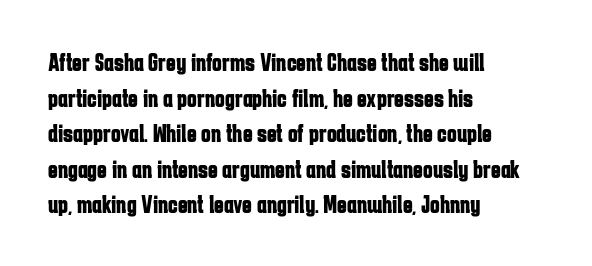
The image shows 26 px bold type, upright; set left-aligned, normal line spacing (1.37x), normal letter spacing, not underlined.
